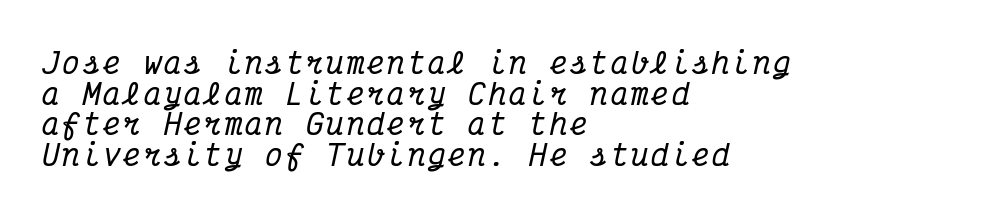
{"serif": "yes", "italic": "yes", "lean": "right", "slant_degrees": 12, "width": "condensed", "stroke_contrast": "medium", "x_height": "medium", "monospaced": "yes", "underline": "no", "align": "left", "line_spacing": "tight", "line_spacing_ratio": 1.06, "glyph_px": 29}
